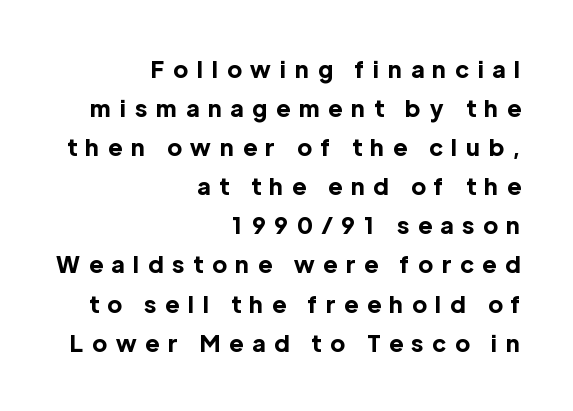
Q: Is the text bold? A: Yes.
Q: Is the text italic (slanted)? A: No, it is upright.
Q: Is the text underlined? A: No.
Q: How is the paragraph aligned? A: Right-aligned.
Q: Is the spacing between letters normal or unusually wide? A: Unusually wide.
Q: Is the spacing between lines tight, normal or loose? A: Normal.
